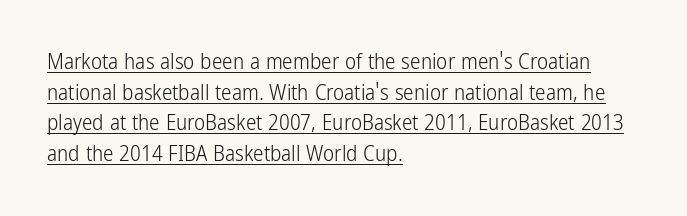
Nothing unusual about the tracking: characters are spaced as the font intends. A normal amount of white space separates one row of letters from the next. No heavy texture on the line: the type isn't bold. Is there any slant? The stems are plumb.
